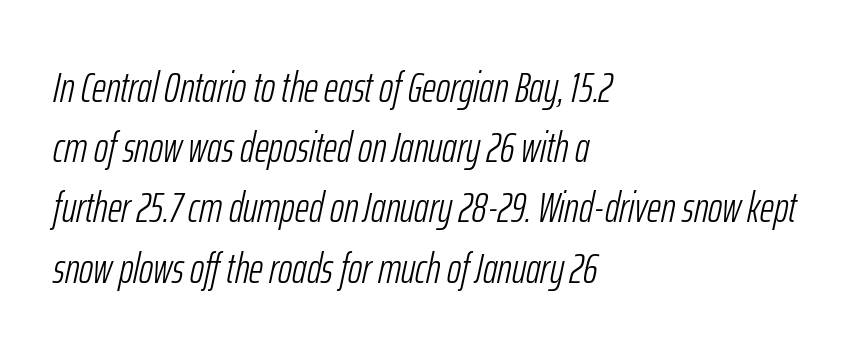
{"italic": "yes", "lean": "right", "slant_degrees": 12, "bold": "no", "weight": "light", "width": "condensed", "stroke_contrast": "low", "x_height": "medium", "monospaced": "no", "underline": "no", "align": "left", "line_spacing": "normal", "line_spacing_ratio": 1.4, "letter_spacing": "normal", "letter_spacing_em": 0.0, "glyph_px": 43}
